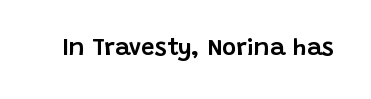
Observe the ordinary spacing: letters are neighbours, not strangers. Underline: absent. Rendered with straight, roman letterforms.
